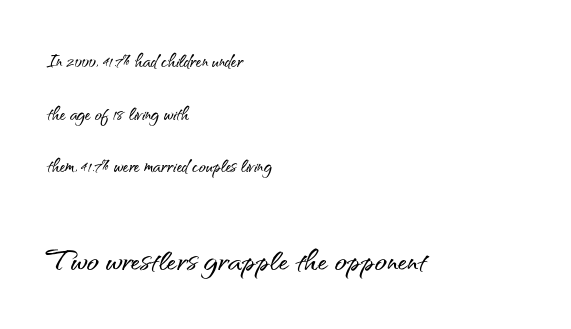
{"serif": "no", "width": "normal", "stroke_contrast": "medium", "x_height": "small", "monospaced": "no", "underline": "no", "align": "left", "line_spacing": "loose", "line_spacing_ratio": 2.29, "letter_spacing": "normal", "letter_spacing_em": 0.0, "larger_block": "second", "size_ratio": 1.74, "glyph_px": 40}
